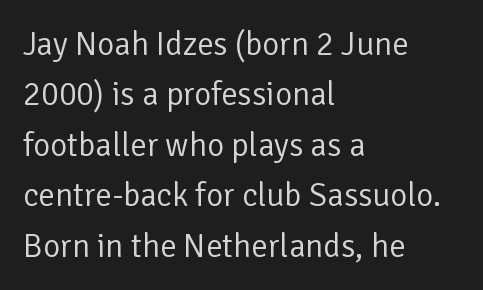
Q: Is the text bold? A: No.
Q: Is the text italic (slanted)? A: No, it is upright.
Q: Is the typeface a serif or a sans-serif typeface? A: Sans-serif.
Q: Is the text underlined? A: No.
Q: How is the paragraph aligned? A: Left-aligned.
Q: Is the spacing between letters normal or unusually wide? A: Normal.
Q: Is the spacing between lines tight, normal or loose? A: Normal.
Q: Width (condensed, normal, or wide)? A: Normal.
Q: Stroke contrast? A: Low.
Q: x-height? A: Medium.
Q: Monospaced? A: No.
